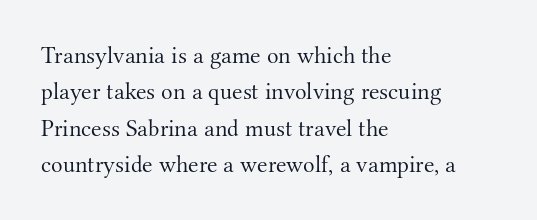
The image shows 24 px text type, upright; set left-aligned, normal line spacing (1.52x), normal letter spacing, not underlined.
